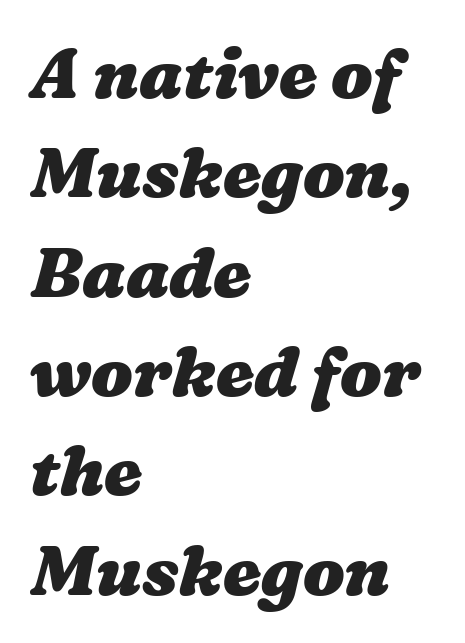
The image shows 69 px heavy, wide type; set left-aligned, normal line spacing (1.44x), normal letter spacing, not underlined; medium stroke contrast and a medium x-height.
